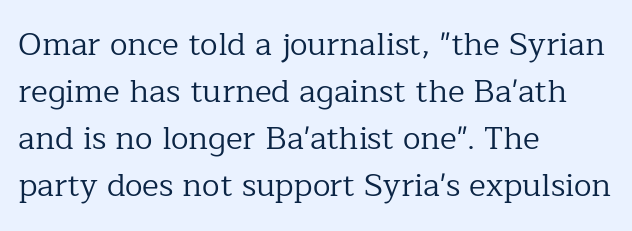
The block of text has a typical density, with ordinary space between rows. You can tell from the footed stems that serif type was used. These lines stack with their left ends in a neat column. The rendering uses natural spacing where letterforms have individual widths.
